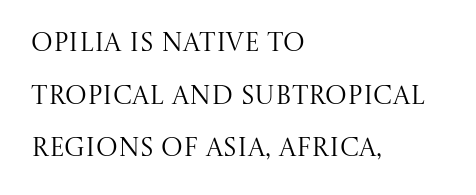
{"italic": "no", "bold": "no", "underline": "no", "align": "left", "line_spacing": "loose", "line_spacing_ratio": 2.02, "letter_spacing": "normal", "letter_spacing_em": 0.0, "glyph_px": 26}
